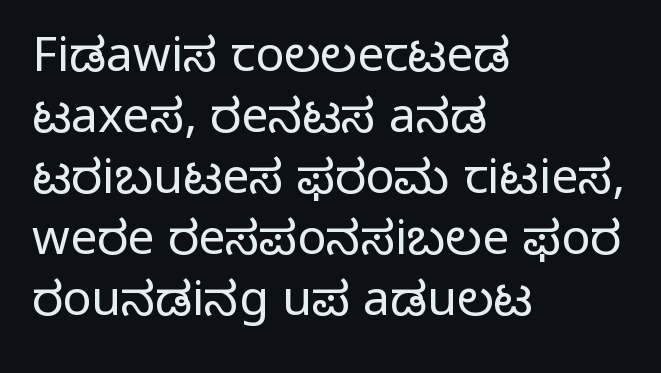
{"serif": "no", "italic": "no", "bold": "no", "weight": "light", "width": "normal", "stroke_contrast": "low", "x_height": "medium", "monospaced": "no", "underline": "no", "align": "left", "line_spacing": "normal", "line_spacing_ratio": 1.27, "letter_spacing": "normal", "letter_spacing_em": 0.0, "glyph_px": 48}
